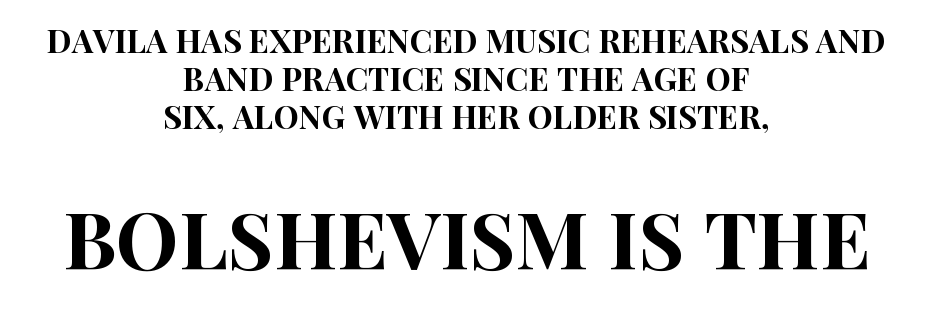
The image shows 79 px condensed sans-serif type, upright; set centered, line spacing 1.19x, normal letter spacing, not underlined; the second (bottom) block is 2.47x larger; high stroke contrast and a large x-height.
